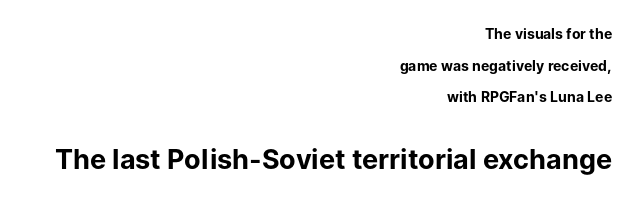
Which of the two is more prominent by size? The second, at the bottom. Does the weight exceed regular? Yes, all the way to bold. Check under the words: just untouched page. Does the lettering tilt? It doesn't — this is upright. Compared with typical body copy, the letter spacing here is the same.
